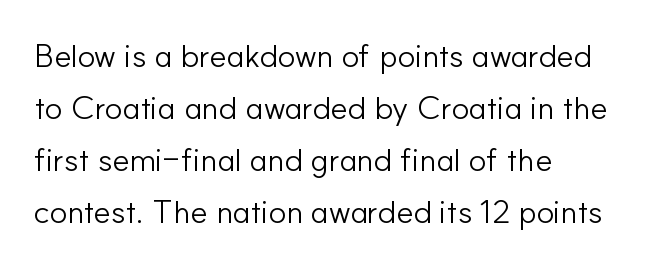
{"serif": "no", "italic": "no", "bold": "no", "weight": "light", "width": "normal", "stroke_contrast": "low", "x_height": "small", "monospaced": "no", "underline": "no", "align": "left", "line_spacing": "normal", "line_spacing_ratio": 1.58, "letter_spacing": "normal", "letter_spacing_em": 0.0, "glyph_px": 33}
